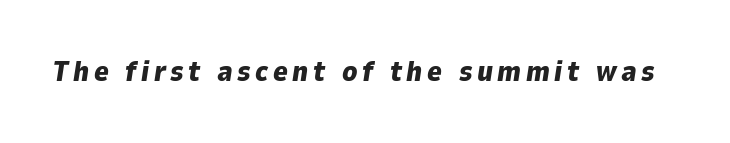
The typography opts for an oblique posture over an upright one. The baseline area is clear. The letters are bold, with thick, heavy strokes. The face used here is proportionally spaced, like ordinary book or web type.
